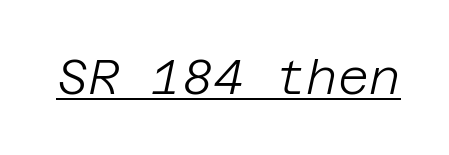
The image shows 48 px light type, italic (leaning right); set normal letter spacing, underlined; low stroke contrast and a large x-height.
